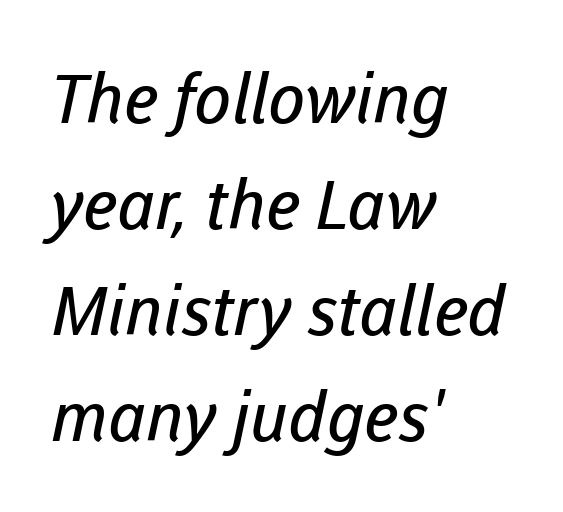
The image shows 68 px regular-weight sans-serif type; set left-aligned, normal line spacing (1.56x), normal letter spacing, not underlined; low stroke contrast and a medium x-height.
